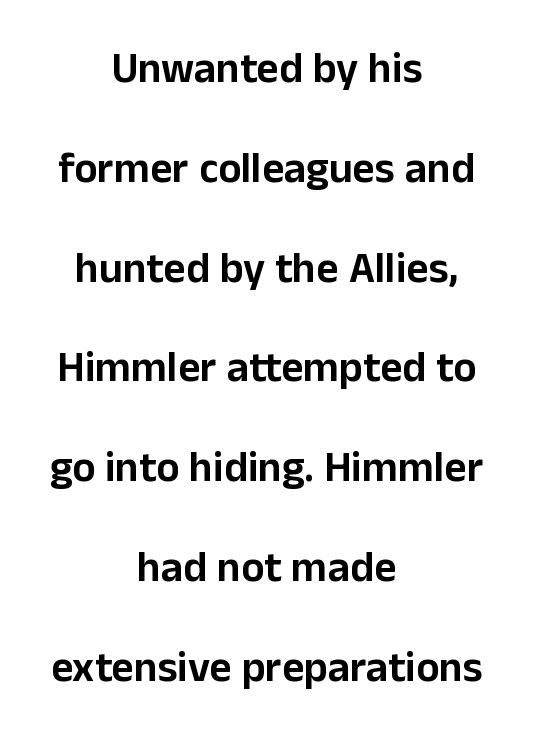
Q: Is the text italic (slanted)? A: No, it is upright.
Q: Is the typeface a serif or a sans-serif typeface? A: Sans-serif.
Q: Is the text underlined? A: No.
Q: How is the paragraph aligned? A: Centered.
Q: Is the spacing between letters normal or unusually wide? A: Normal.
Q: Is the spacing between lines tight, normal or loose? A: Loose.
Q: Width (condensed, normal, or wide)? A: Normal.
Q: Stroke contrast? A: Low.
Q: x-height? A: Medium.
Q: Monospaced? A: No.
